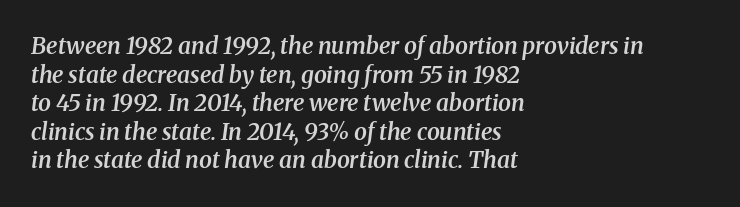
{"italic": "yes", "lean": "right", "slant_degrees": 8, "bold": "semi", "underline": "no", "align": "left", "line_spacing_ratio": 1.24, "letter_spacing": "normal", "letter_spacing_em": 0.0, "glyph_px": 23}
